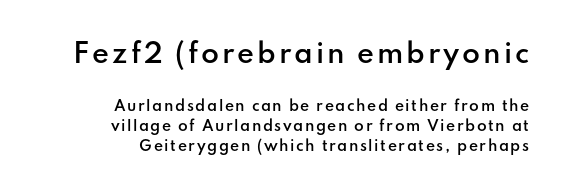
Q: Is the text bold? A: Semi-bold.
Q: Is the text italic (slanted)? A: No, it is upright.
Q: Is the text underlined? A: No.
Q: How is the paragraph aligned? A: Right-aligned.
Q: Is the spacing between lines tight, normal or loose? A: Normal.
Q: Which block of text is set in a larger size, the first (top) or the second (bottom)? A: The first (top) one.
